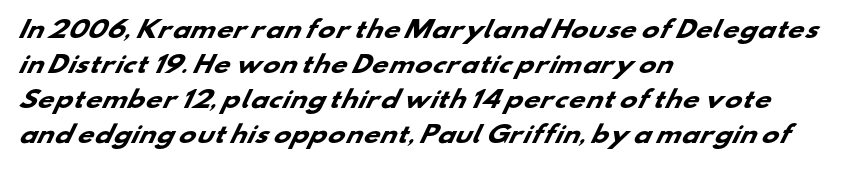
The image shows 23 px bold type; set left-aligned, normal line spacing (1.52x), normal letter spacing, not underlined.
